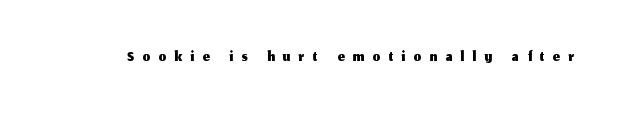
{"italic": "no", "underline": "no", "letter_spacing": "wide", "letter_spacing_em": 0.35, "glyph_px": 24}
